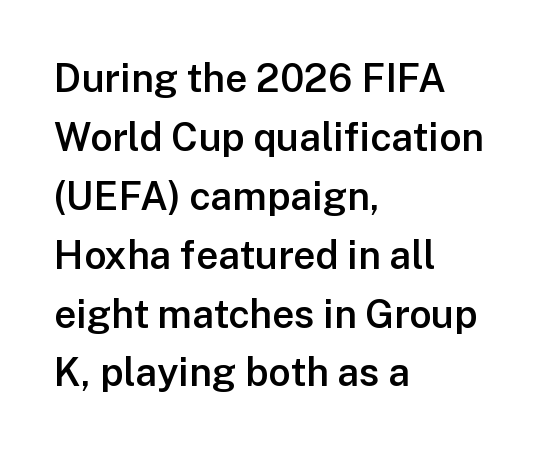
Q: Is the text bold? A: Semi-bold.
Q: Is the text italic (slanted)? A: No, it is upright.
Q: Is the typeface a serif or a sans-serif typeface? A: Sans-serif.
Q: Is the text underlined? A: No.
Q: How is the paragraph aligned? A: Left-aligned.
Q: Is the spacing between letters normal or unusually wide? A: Normal.
Q: Is the spacing between lines tight, normal or loose? A: Normal.
Q: Width (condensed, normal, or wide)? A: Normal.
Q: Stroke contrast? A: Low.
Q: x-height? A: Medium.
Q: Monospaced? A: No.
